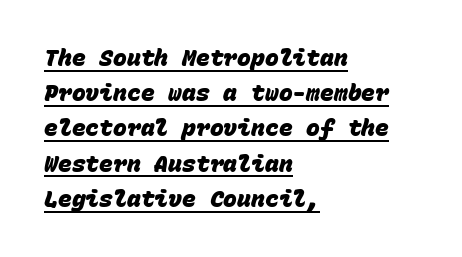
{"bold": "yes", "underline": "yes", "align": "left", "line_spacing": "normal", "line_spacing_ratio": 1.53, "letter_spacing": "normal", "letter_spacing_em": 0.0, "glyph_px": 23}
